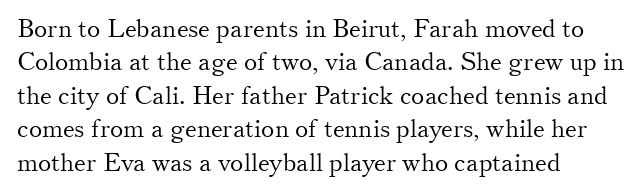
Q: Is the text bold? A: No.
Q: Is the text italic (slanted)? A: No, it is upright.
Q: Is the text underlined? A: No.
Q: How is the paragraph aligned? A: Left-aligned.
Q: Is the spacing between letters normal or unusually wide? A: Normal.
Q: Is the spacing between lines tight, normal or loose? A: Normal.
